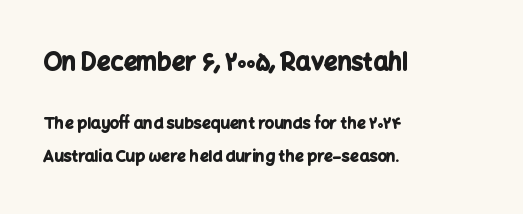
Typesetter's note: full bold, strokes at maximum text heaviness. In CSS terms this would be text-align: left. Posture: straight, roman, zero tilt. Caption: standard tracking, unaltered. The foot of each line stays bare and open.
